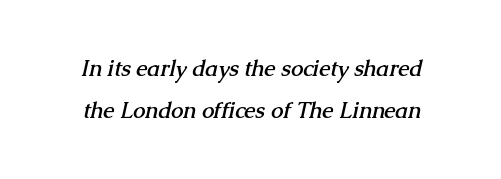
Q: Is the text bold? A: Yes.
Q: Is the text underlined? A: No.
Q: Is the spacing between letters normal or unusually wide? A: Normal.
